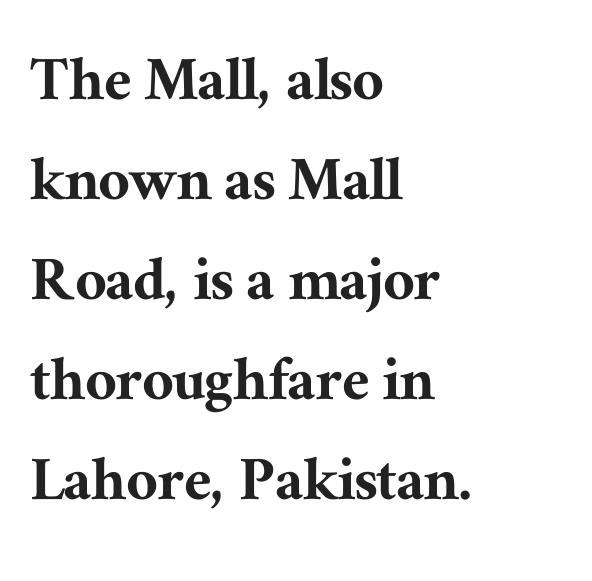
Has an underline been added? It has not. You could not count columns in this text — the font is proportionally spaced. The lines are quadded left. The letters stand straight up with perfectly vertical stems. Glyph-to-glyph distance matches everyday printed text.
